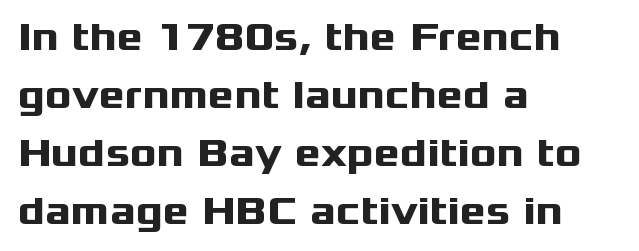
Is the letter spacing exaggerated? No — it looks like the ordinary default. The type sits square on the baseline with zero lean. Does the weight exceed regular? Yes, all the way to bold. Every row of glyphs begins at an identical x-position on the left.
